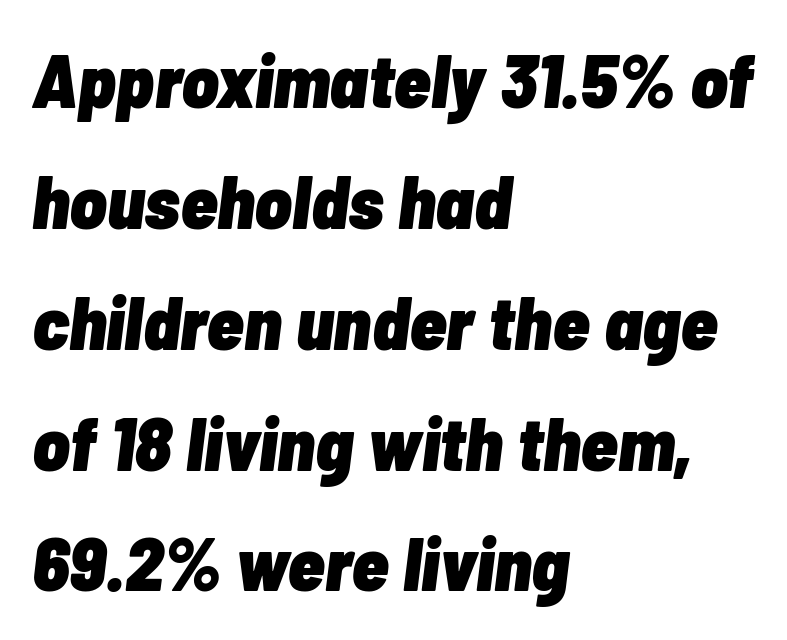
The image shows 76 px heavy, condensed type, italic (leaning right); set left-aligned, normal line spacing (1.59x), normal letter spacing, not underlined; low stroke contrast and a medium x-height.
